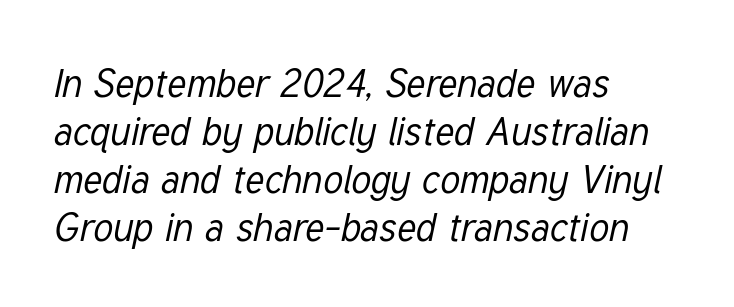
Summary of weight: not heavy and not bold. This sample has the flowing, uneven cadence of proportional lettering. The letterforms sit shoulder to shoulder at normal distance. Designer's note — italics engaged. The gap between lines stays unmarked. The paragraph shown leans on its left margin.
